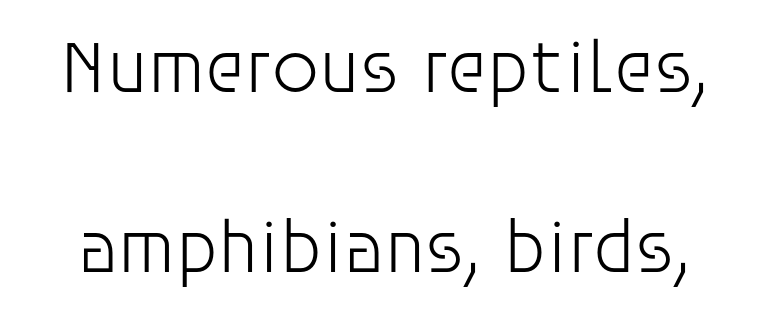
The letters stand straight up with perfectly vertical stems. Stems here are at most as thick as an everyday book face. You could not count columns in this text — the font is proportionally spaced. The gaps between neighbouring characters are ordinary and unremarkable. Only glyphs here, with clear space below each row.
